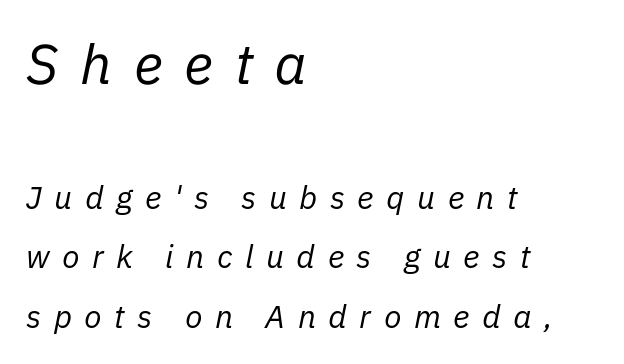
The image shows 56 px regular-weight type, italic (leaning right); set left-aligned, line spacing 1.87x, unusually wide letter spacing (+0.39 em), not underlined; the first (top) block is 1.75x larger; low stroke contrast and a medium x-height.
